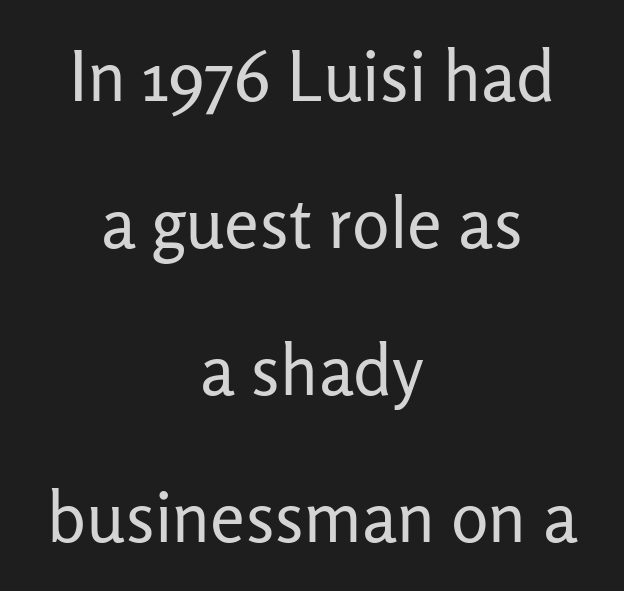
{"serif": "no", "italic": "no", "bold": "no", "weight": "regular", "width": "normal", "stroke_contrast": "low", "x_height": "medium", "monospaced": "no", "underline": "no", "align": "center", "line_spacing": "loose", "line_spacing_ratio": 2.1, "letter_spacing": "normal", "letter_spacing_em": 0.0, "glyph_px": 70}
